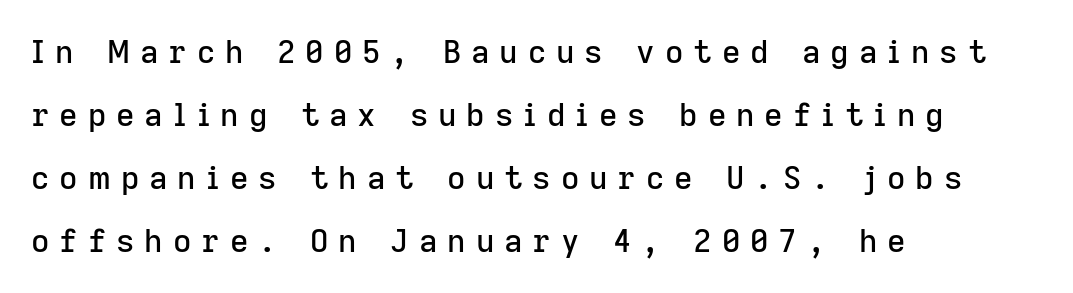
In terms of posture, this sample is upright. Here the designer chose a conventional face with non-uniform glyph widths. Compared with typical body copy, the letter spacing here is much looser. A classic flush-left, rag-right setting is used for this passage.
